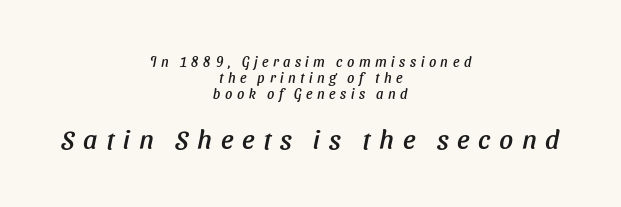
In CSS terms this would be text-align: center. Interline gaps are noticeably narrow in this sample. Check the space under the baseline: it is left empty. The type is letterspaced generously, with wide tracking.
